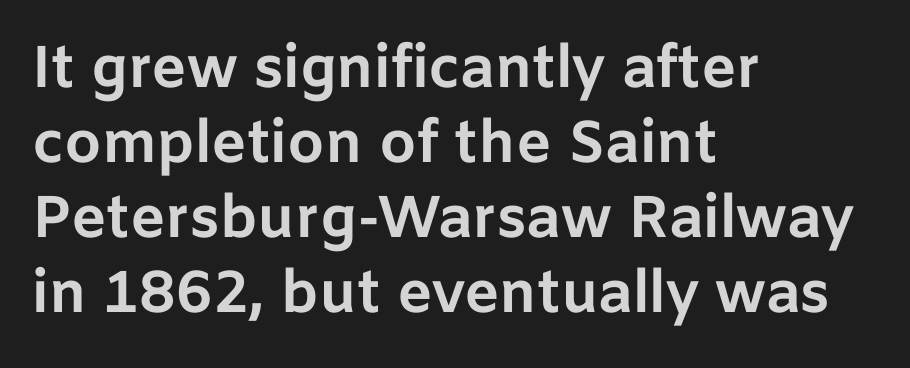
Q: Is the text bold? A: Yes.
Q: Is the text italic (slanted)? A: No, it is upright.
Q: Is the typeface a serif or a sans-serif typeface? A: Sans-serif.
Q: Is the text underlined? A: No.
Q: How is the paragraph aligned? A: Left-aligned.
Q: Is the spacing between letters normal or unusually wide? A: Normal.
Q: Is the spacing between lines tight, normal or loose? A: Normal.
Q: Width (condensed, normal, or wide)? A: Normal.
Q: Stroke contrast? A: Low.
Q: x-height? A: Medium.
Q: Monospaced? A: No.
